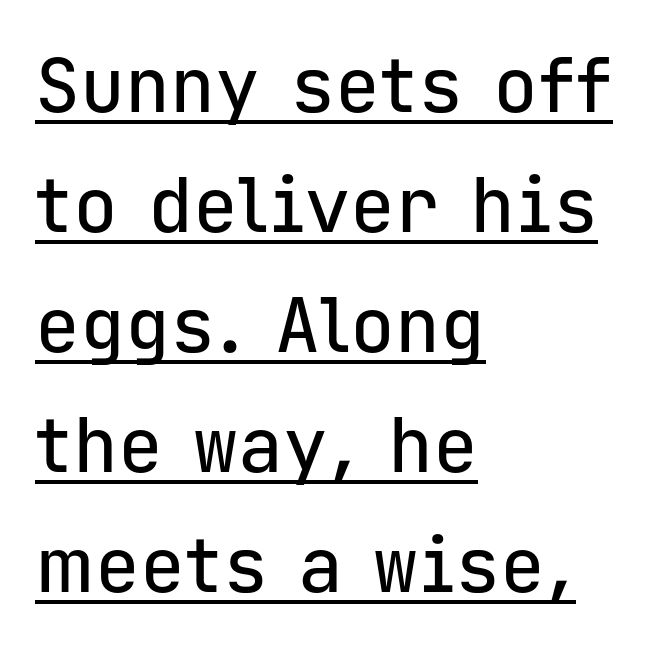
Regarding leading, the lines here are spaced in the standard way. The rendering uses the underline text-decoration. I'd call this a sans setting — the letters go barefoot. No italicization has been applied; the sample stays upright. Here the designer chose a console-style face with uniform glyph widths. Every row of glyphs begins at an identical x-position on the left.
